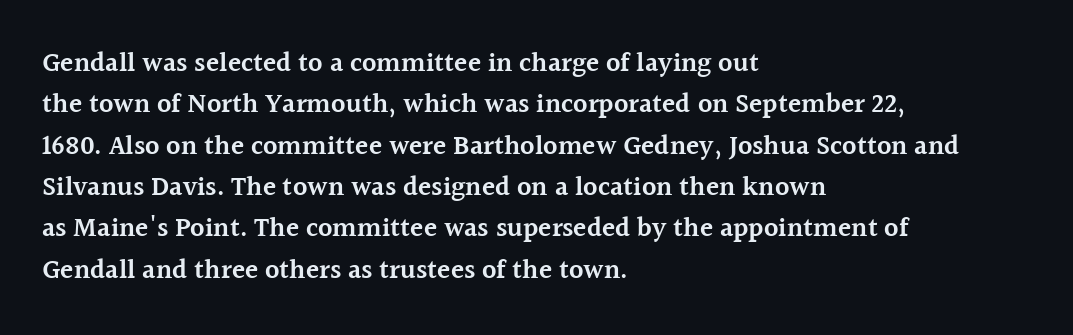
The image shows 27 px text type, upright; set left-aligned, normal line spacing (1.53x), normal letter spacing, not underlined.
